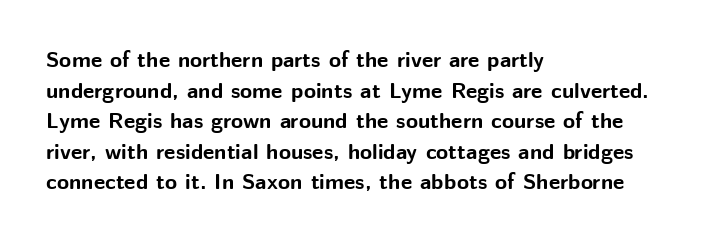
{"italic": "no", "bold": "yes", "underline": "no", "align": "left", "line_spacing": "normal", "line_spacing_ratio": 1.39, "letter_spacing": "normal", "letter_spacing_em": 0.0, "glyph_px": 22}
